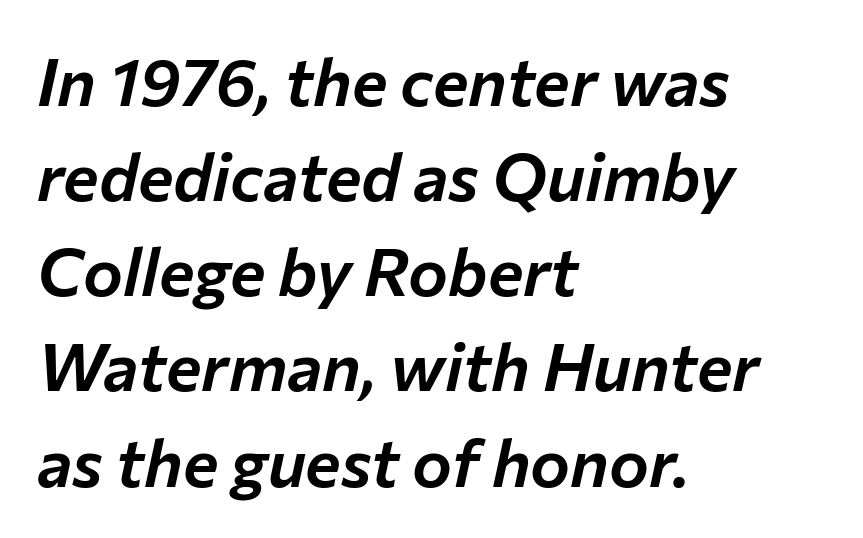
{"italic": "yes", "lean": "right", "slant_degrees": 12, "width": "normal", "stroke_contrast": "low", "x_height": "medium", "monospaced": "no", "underline": "no", "align": "left", "line_spacing": "normal", "line_spacing_ratio": 1.42, "letter_spacing": "normal", "letter_spacing_em": 0.0, "glyph_px": 67}
